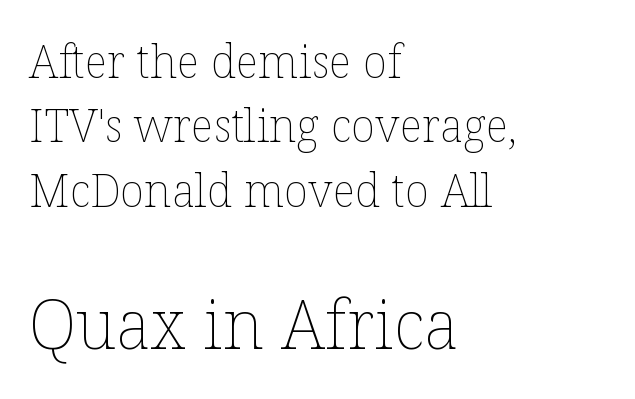
{"italic": "no", "bold": "no", "weight": "thin", "width": "normal", "stroke_contrast": "low", "x_height": "medium", "monospaced": "no", "underline": "no", "align": "left", "line_spacing": "normal", "line_spacing_ratio": 1.43, "letter_spacing": "normal", "letter_spacing_em": 0.0, "larger_block": "second", "size_ratio": 1.51, "glyph_px": 68}
